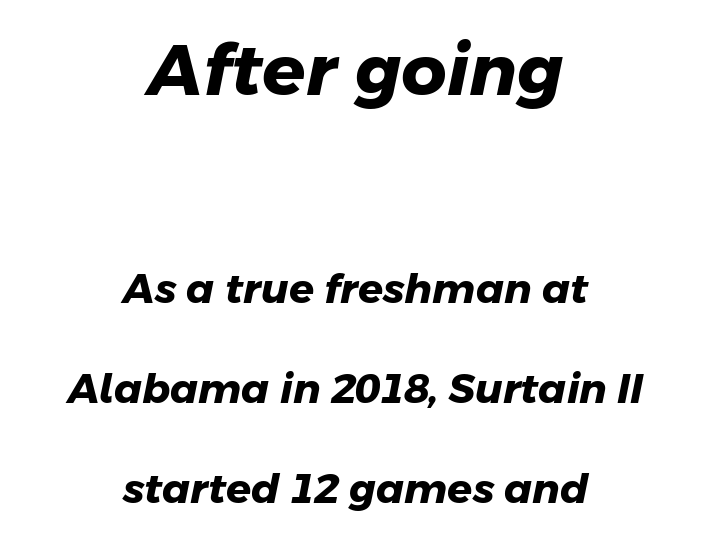
{"serif": "no", "bold": "yes", "weight": "heavy", "width": "normal", "stroke_contrast": "low", "x_height": "medium", "monospaced": "no", "underline": "no", "align": "center", "line_spacing": "loose", "line_spacing_ratio": 2.44, "letter_spacing": "normal", "letter_spacing_em": 0.0, "larger_block": "first", "size_ratio": 1.73, "glyph_px": 71}
